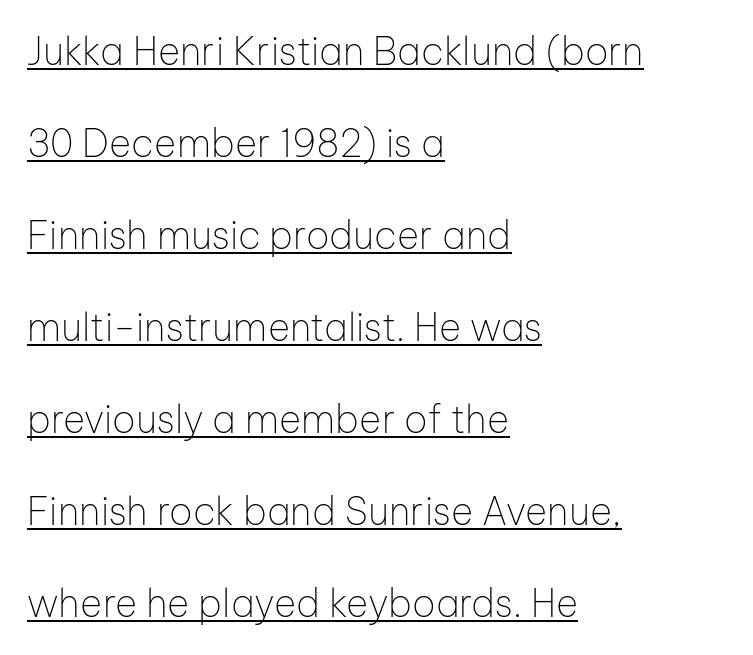
The image shows 38 px thin sans-serif type, upright; set left-aligned, loose line spacing (2.42x), normal letter spacing, underlined; low stroke contrast and a medium x-height.
